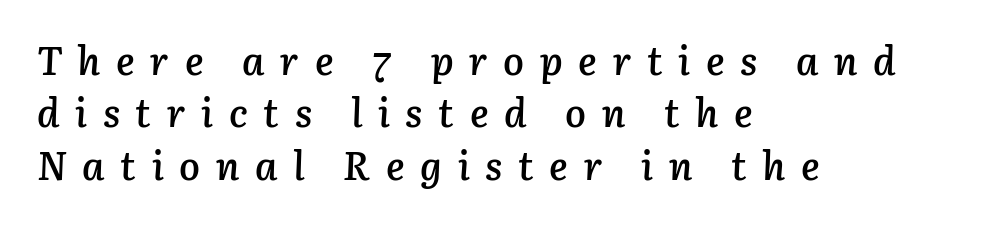
{"italic": "yes", "lean": "right", "slant_degrees": 3, "bold": "semi", "weight": "semibold", "width": "normal", "stroke_contrast": "low", "x_height": "medium", "monospaced": "no", "underline": "no", "align": "left", "line_spacing": "normal", "line_spacing_ratio": 1.34, "letter_spacing": "wide", "letter_spacing_em": 0.4, "glyph_px": 39}
